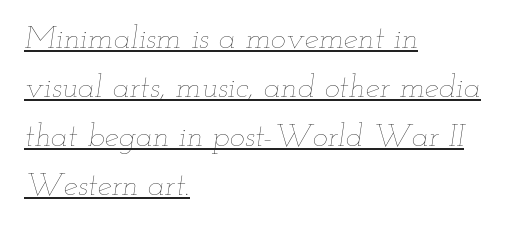
Words appear dense and cohesive because spacing is normal. Slanted lettering throughout. Reading down the column, the eye jumps a familiar distance to each next line. This rendering features underlined lettering. The passage shown is typed in a proportional face where columns would drift. This rendering uses left alignment, leaving the right contour irregular.
